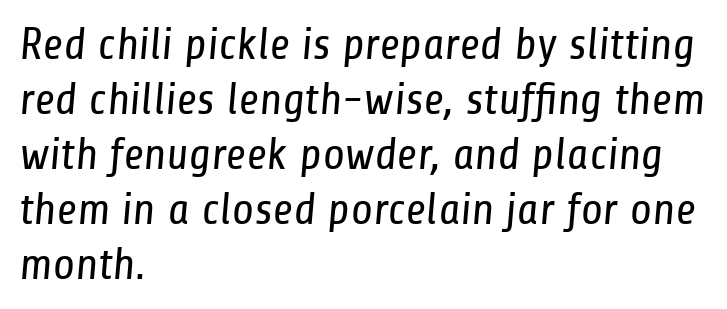
The typesetting does not lean heavy: it is not bold. Is this a fixed-width face? No — the glyphs have proportional, varying widths. Glyph-to-glyph distance matches everyday printed text. The lines are quadded left. Type without underlining. Are there feet on the stems? There aren't — it's a sans.
